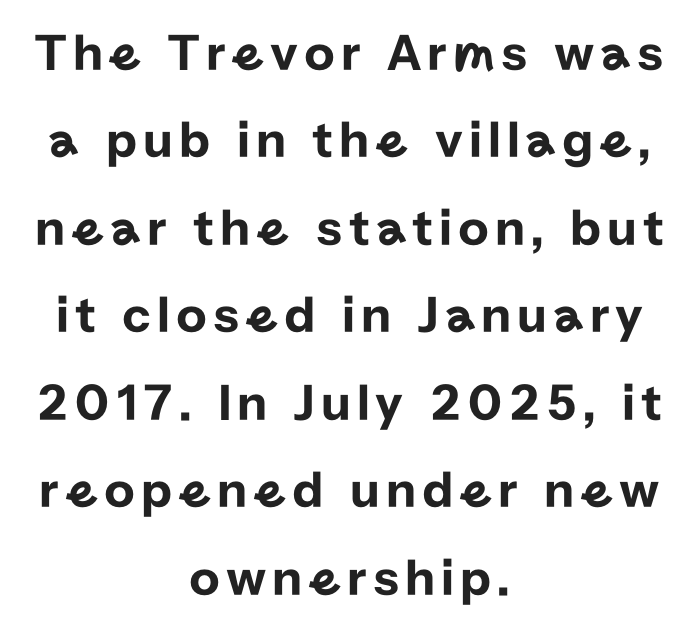
{"serif": "no", "italic": "no", "width": "normal", "stroke_contrast": "low", "x_height": "medium", "monospaced": "no", "underline": "no", "align": "center", "line_spacing": "normal", "line_spacing_ratio": 1.65, "glyph_px": 53}
